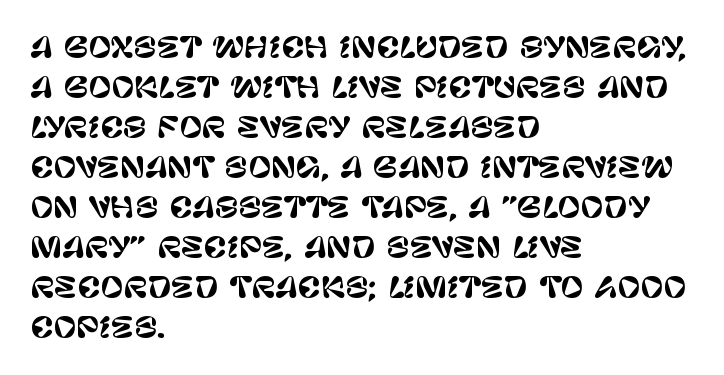
{"serif": "no", "width": "normal", "stroke_contrast": "low", "x_height": "large", "monospaced": "no", "underline": "no", "align": "left", "line_spacing": "normal", "line_spacing_ratio": 1.43, "letter_spacing": "normal", "letter_spacing_em": 0.0, "glyph_px": 28}
